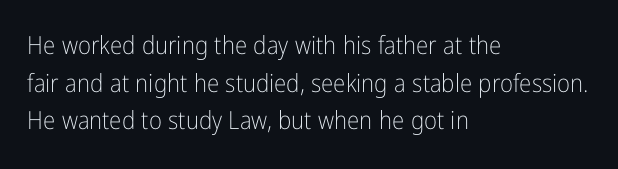
{"italic": "no", "bold": "no", "underline": "no", "align": "left", "line_spacing": "normal", "line_spacing_ratio": 1.51, "letter_spacing": "normal", "letter_spacing_em": 0.0, "glyph_px": 25}
